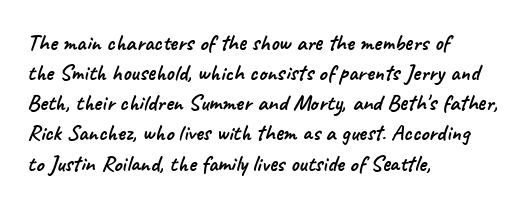
Q: Is the text underlined? A: No.
Q: How is the paragraph aligned? A: Left-aligned.
Q: Is the spacing between letters normal or unusually wide? A: Normal.
Q: Is the spacing between lines tight, normal or loose? A: Normal.
